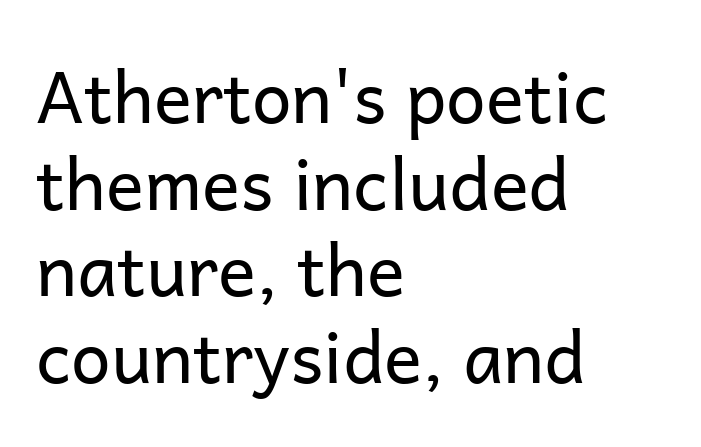
Q: Is the text bold? A: No.
Q: Is the text italic (slanted)? A: No, it is upright.
Q: Is the typeface a serif or a sans-serif typeface? A: Sans-serif.
Q: Is the text underlined? A: No.
Q: How is the paragraph aligned? A: Left-aligned.
Q: Is the spacing between letters normal or unusually wide? A: Normal.
Q: Width (condensed, normal, or wide)? A: Normal.
Q: Stroke contrast? A: Low.
Q: x-height? A: Medium.
Q: Monospaced? A: No.
